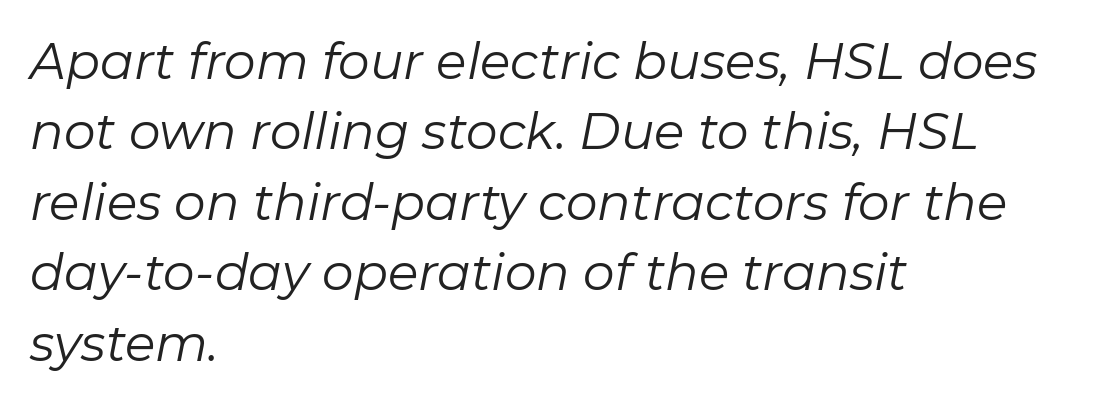
{"italic": "yes", "lean": "right", "slant_degrees": 11, "bold": "no", "weight": "regular", "width": "normal", "stroke_contrast": "low", "x_height": "medium", "monospaced": "no", "underline": "no", "align": "left", "line_spacing": "normal", "line_spacing_ratio": 1.41, "letter_spacing": "normal", "letter_spacing_em": 0.0, "glyph_px": 50}
